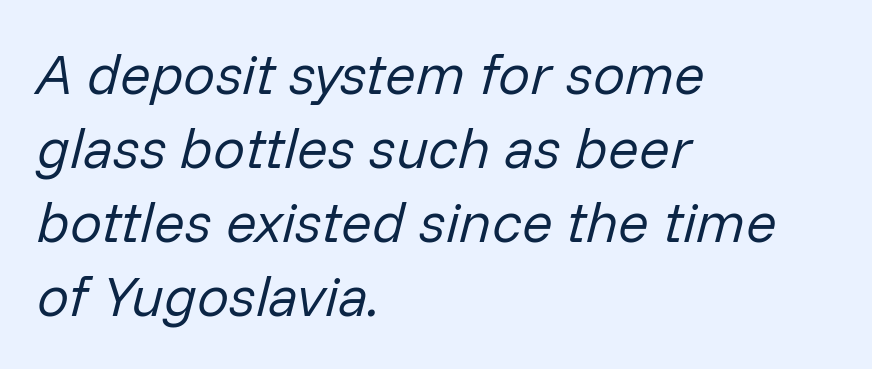
{"italic": "yes", "lean": "right", "slant_degrees": 14, "bold": "no", "weight": "regular", "width": "normal", "stroke_contrast": "low", "x_height": "medium", "monospaced": "no", "underline": "no", "align": "left", "line_spacing": "normal", "line_spacing_ratio": 1.3, "letter_spacing": "normal", "letter_spacing_em": 0.0, "glyph_px": 57}
